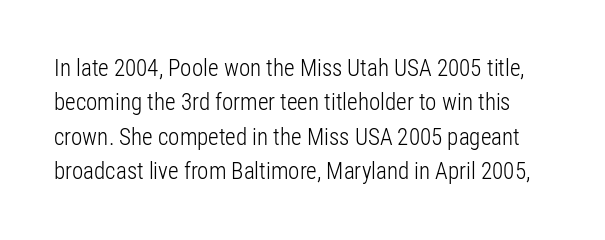
Rendered with straight, roman letterforms. Normally led — the rows are evenly, conventionally spaced. The weight tops out at a normal text grade. The line texture is even and compact thanks to regular tracking. Letters rest on an invisible, unmarked baseline.
